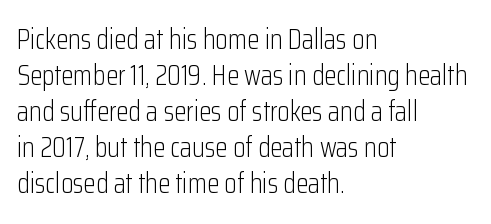
{"serif": "no", "italic": "no", "bold": "no", "weight": "light", "width": "condensed", "stroke_contrast": "low", "x_height": "medium", "monospaced": "no", "underline": "no", "align": "left", "line_spacing": "normal", "line_spacing_ratio": 1.29, "letter_spacing": "normal", "letter_spacing_em": 0.0, "glyph_px": 28}
